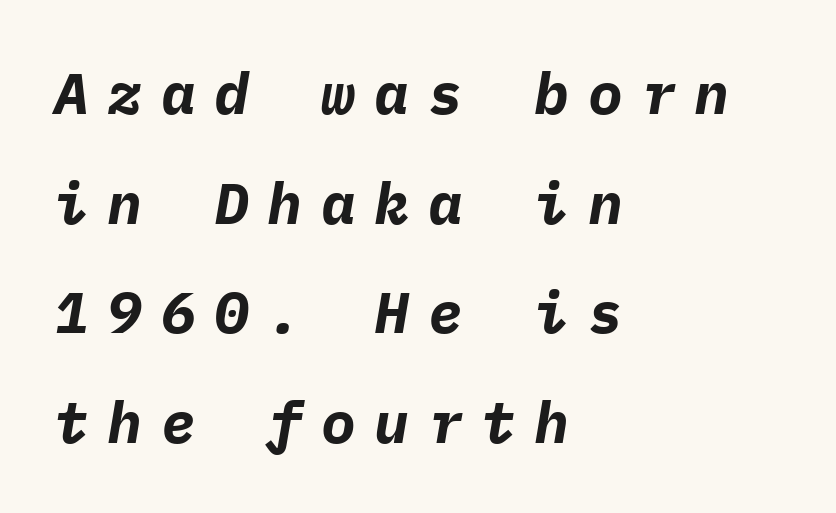
The rendering anchors every line to the left-hand side. The area under the type is left untouched. Tall strokes in this sample are angled rather than plumb. Words appear elongated and porous because spacing is wide. A typesetter would call this monospace, since all characters share one set width.
